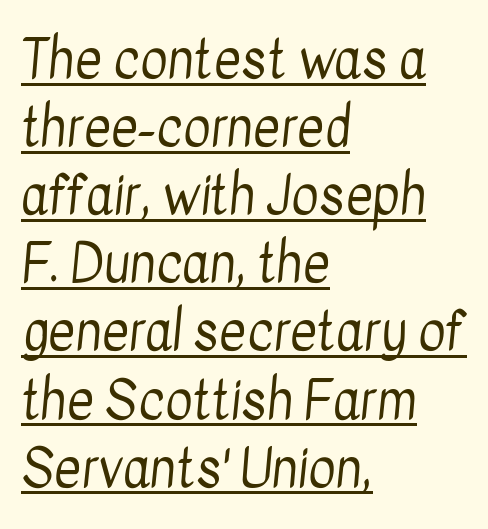
Q: Is the text bold? A: No.
Q: Is the typeface a serif or a sans-serif typeface? A: Sans-serif.
Q: Is the text underlined? A: Yes.
Q: How is the paragraph aligned? A: Left-aligned.
Q: Is the spacing between letters normal or unusually wide? A: Normal.
Q: Is the spacing between lines tight, normal or loose? A: Normal.
Q: Width (condensed, normal, or wide)? A: Condensed.
Q: Stroke contrast? A: Low.
Q: x-height? A: Medium.
Q: Monospaced? A: No.
